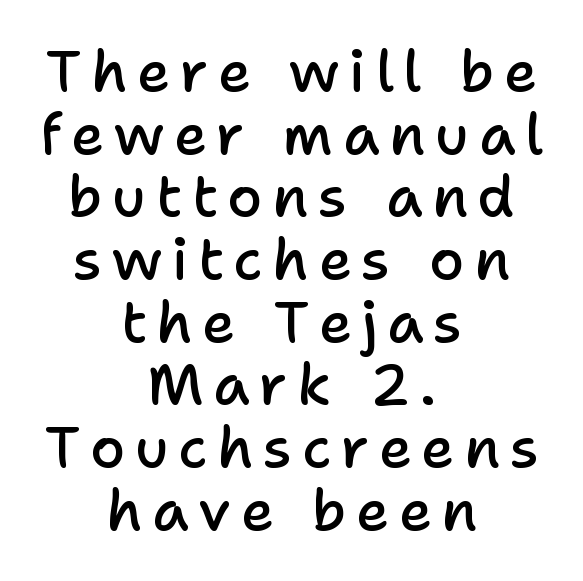
The image shows 57 px semibold sans-serif type, upright; set centered, tight line spacing (1.1x), not underlined; low stroke contrast and a medium x-height.
